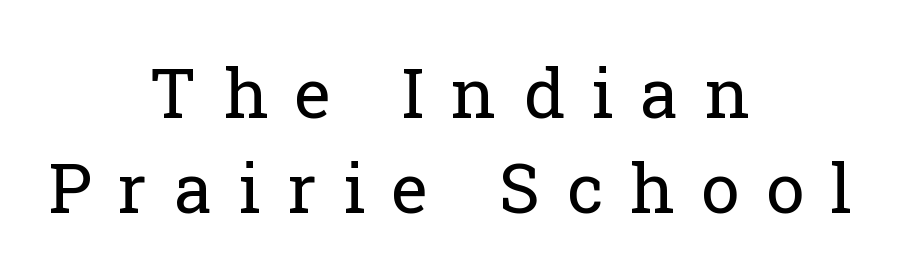
{"serif": "yes", "italic": "no", "bold": "no", "weight": "regular", "width": "normal", "stroke_contrast": "low", "x_height": "medium", "monospaced": "no", "underline": "no", "align": "center", "line_spacing": "normal", "line_spacing_ratio": 1.37, "letter_spacing": "wide", "letter_spacing_em": 0.39, "glyph_px": 69}
